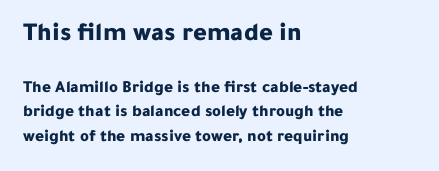
{"italic": "no", "bold": "yes", "underline": "no", "align": "left", "line_spacing": "normal", "line_spacing_ratio": 1.43, "letter_spacing": "normal", "letter_spacing_em": 0.0, "larger_block": "first", "size_ratio": 1.53, "glyph_px": 26}
